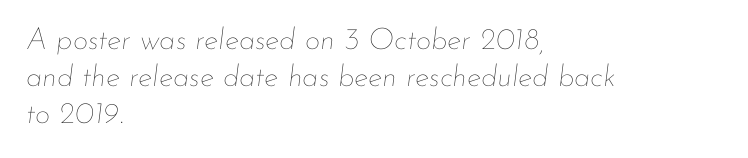
Q: Is the text bold? A: No.
Q: Is the text italic (slanted)? A: Yes, it leans right by about 7 degrees.
Q: Is the text underlined? A: No.
Q: How is the paragraph aligned? A: Left-aligned.
Q: Is the spacing between letters normal or unusually wide? A: Normal.
Q: Width (condensed, normal, or wide)? A: Normal.
Q: Stroke contrast? A: Low.
Q: x-height? A: Small.
Q: Monospaced? A: No.
